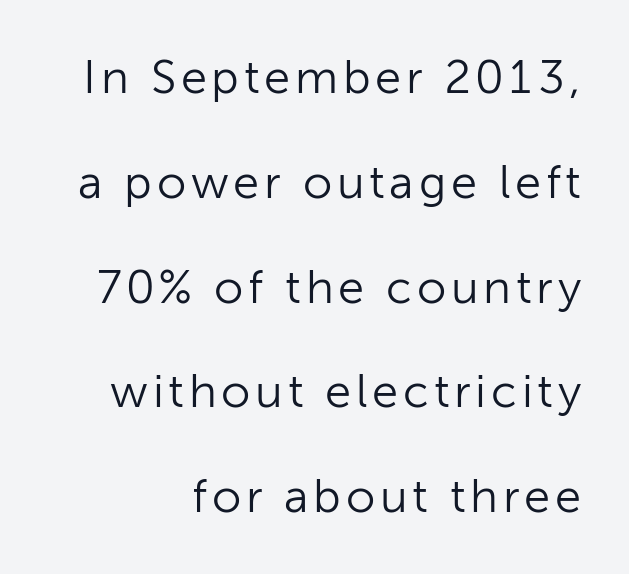
The rendering uses natural spacing where letterforms have individual widths. Leading is clearly above the norm, producing a sparse column. The typeface chosen for these lines omits serifs. Descender tails drop into unmarked territory. In terms of posture, this sample is upright.
